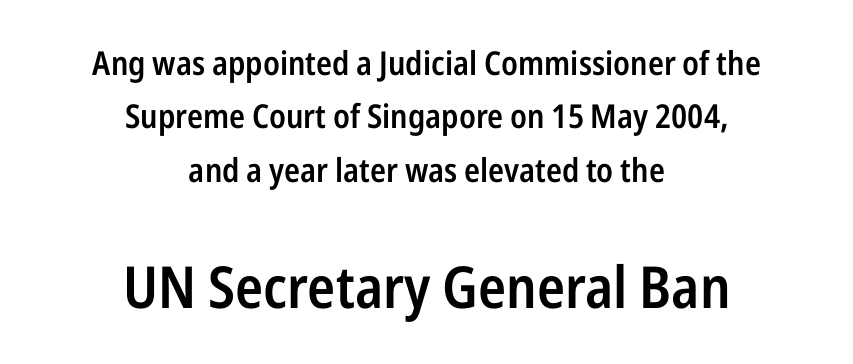
{"serif": "no", "italic": "no", "bold": "semi", "weight": "semibold", "width": "condensed", "stroke_contrast": "low", "x_height": "medium", "monospaced": "no", "underline": "no", "align": "center", "line_spacing": "normal", "line_spacing_ratio": 1.62, "letter_spacing": "normal", "letter_spacing_em": 0.0, "larger_block": "second", "size_ratio": 1.76, "glyph_px": 58}
